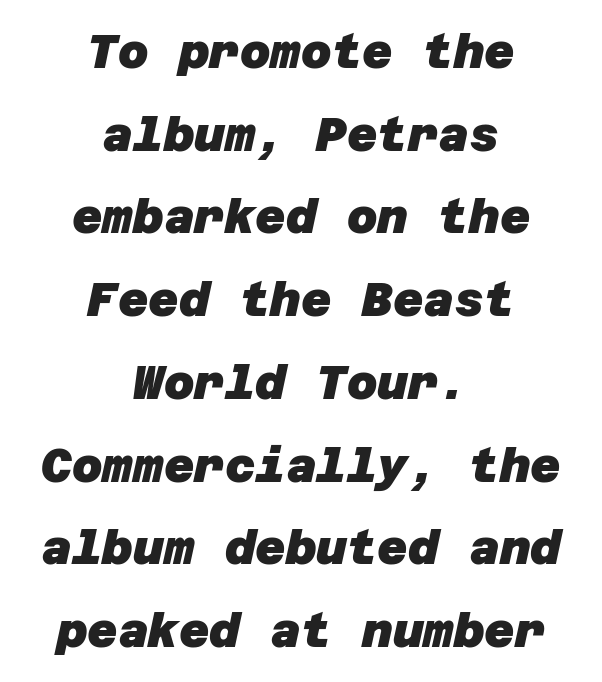
Q: Is the text bold? A: Yes.
Q: Is the typeface a serif or a sans-serif typeface? A: Sans-serif.
Q: Is the text underlined? A: No.
Q: How is the paragraph aligned? A: Centered.
Q: Is the spacing between letters normal or unusually wide? A: Normal.
Q: Width (condensed, normal, or wide)? A: Normal.
Q: Stroke contrast? A: Low.
Q: x-height? A: Large.
